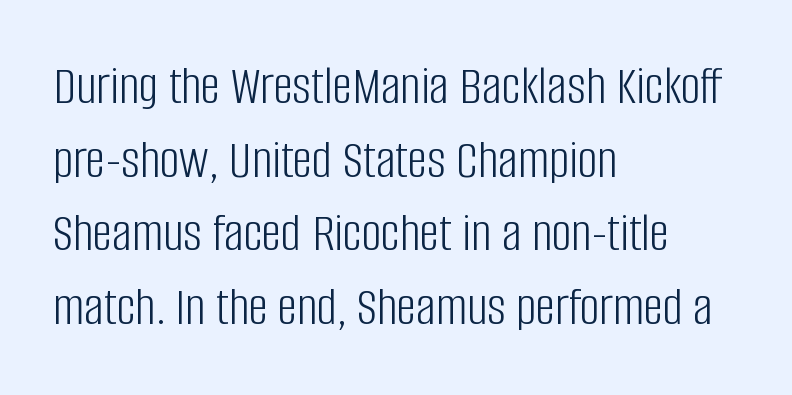
Q: Is the text bold? A: No.
Q: Is the text italic (slanted)? A: No, it is upright.
Q: Is the typeface a serif or a sans-serif typeface? A: Sans-serif.
Q: Is the text underlined? A: No.
Q: How is the paragraph aligned? A: Left-aligned.
Q: Is the spacing between letters normal or unusually wide? A: Normal.
Q: Is the spacing between lines tight, normal or loose? A: Normal.
Q: Width (condensed, normal, or wide)? A: Condensed.
Q: Stroke contrast? A: Low.
Q: x-height? A: Large.
Q: Monospaced? A: No.
